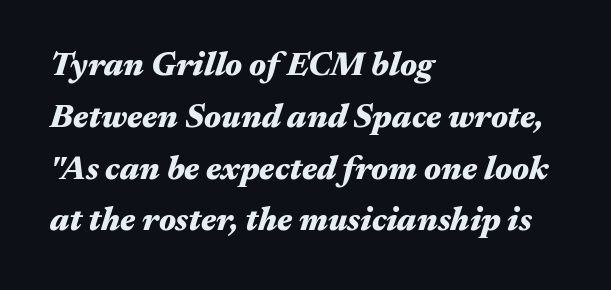
{"italic": "yes", "lean": "right", "slant_degrees": 17, "bold": "yes", "weight": "heavy", "width": "wide", "stroke_contrast": "medium", "x_height": "medium", "monospaced": "no", "underline": "no", "align": "left", "line_spacing": "normal", "line_spacing_ratio": 1.57, "letter_spacing": "normal", "letter_spacing_em": 0.0, "glyph_px": 33}
